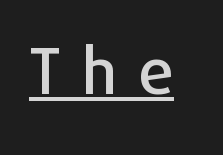
The image shows 63 px sans-serif type, upright; set unusually wide letter spacing (+0.33 em), underlined; low stroke contrast and a medium x-height.
